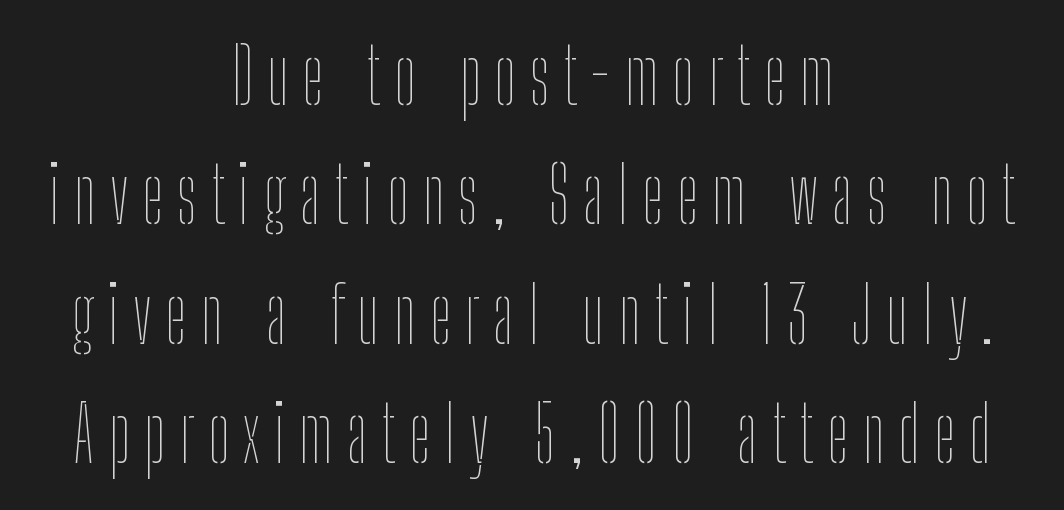
The letters look calm and open, with moderate or lighter stems. The space beneath each line is pristine and unruled. The face used here is proportionally spaced, like ordinary book or web type. The rows are spaced the way most documents space them. Rendered with straight, roman letterforms. Caption: multi-line text, centered on the measure.
